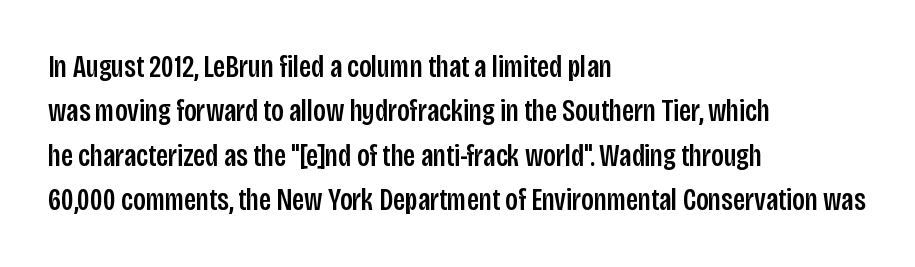
The image shows 31 px condensed sans-serif type, upright; set left-aligned, normal line spacing (1.43x), normal letter spacing, not underlined; low stroke contrast and a large x-height.
